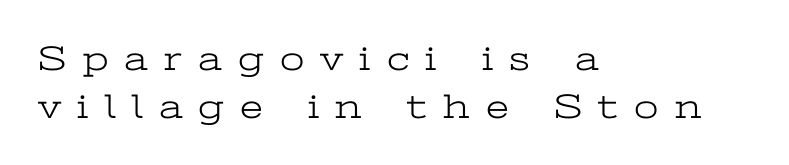
In terms of letterspacing, this is a distinctly airy, spread setting. Vertical spacing — default. Letters rest on an invisible, unmarked baseline. Heaviness? Minimal to ordinary, like unemphasized prose. A typesetter would call this proportional, since set widths differ per character. Visually the block forms a straight wall on the left and a jagged coastline on the right.
